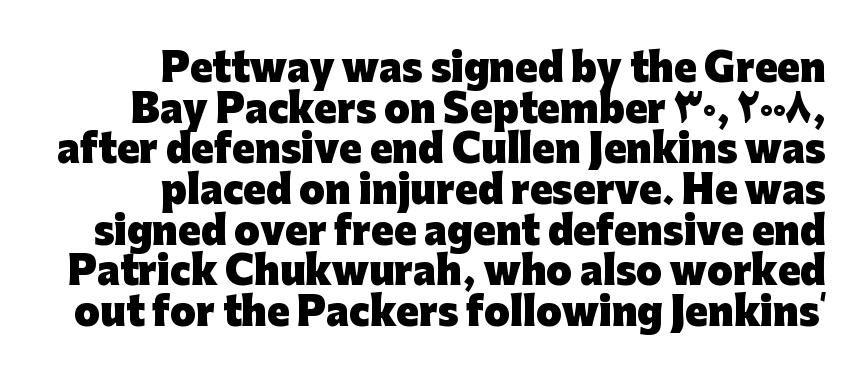
Alignment: flush right. Is this a fixed-width face? No — the glyphs have proportional, varying widths. Between one letter and the next there's only the usual sliver of space. Serif or sans? Sans — the stroke terminals are bare. It's the straight-up-and-down kind of type.
